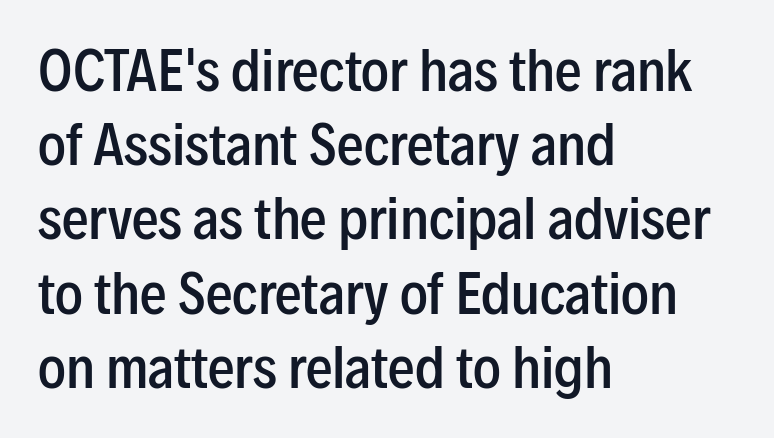
The image shows 53 px semibold, condensed sans-serif type, upright; set left-aligned, normal line spacing (1.4x), normal letter spacing, not underlined; low stroke contrast and a medium x-height.
